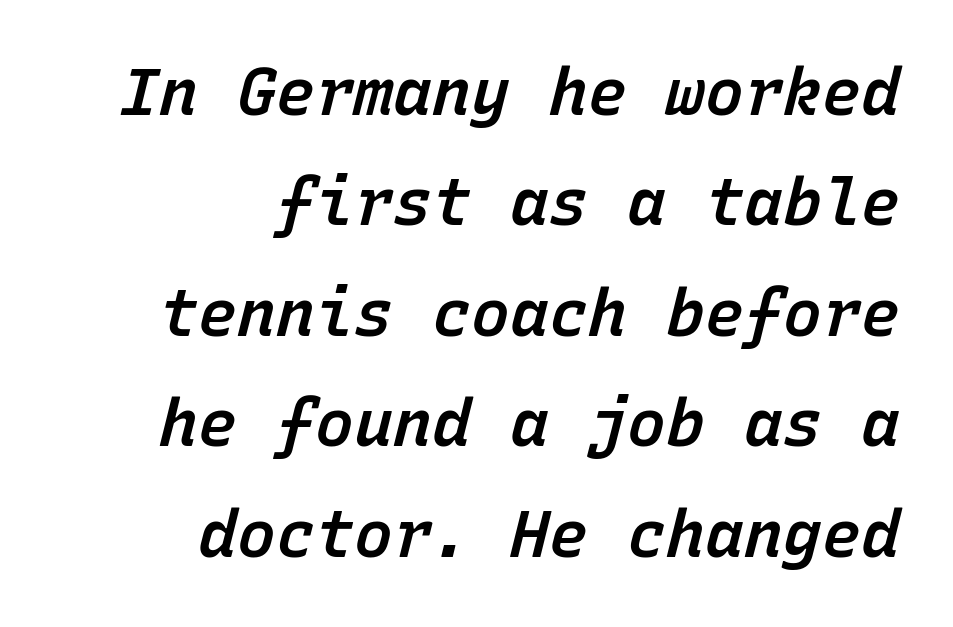
Q: Is the text bold? A: Semi-bold.
Q: Is the text italic (slanted)? A: Yes, it leans right by about 15 degrees.
Q: Is the text underlined? A: No.
Q: How is the paragraph aligned? A: Right-aligned.
Q: Is the spacing between letters normal or unusually wide? A: Normal.
Q: Is the spacing between lines tight, normal or loose? A: Normal.
Q: Width (condensed, normal, or wide)? A: Normal.
Q: Stroke contrast? A: Low.
Q: x-height? A: Medium.
Q: Monospaced? A: Yes.
